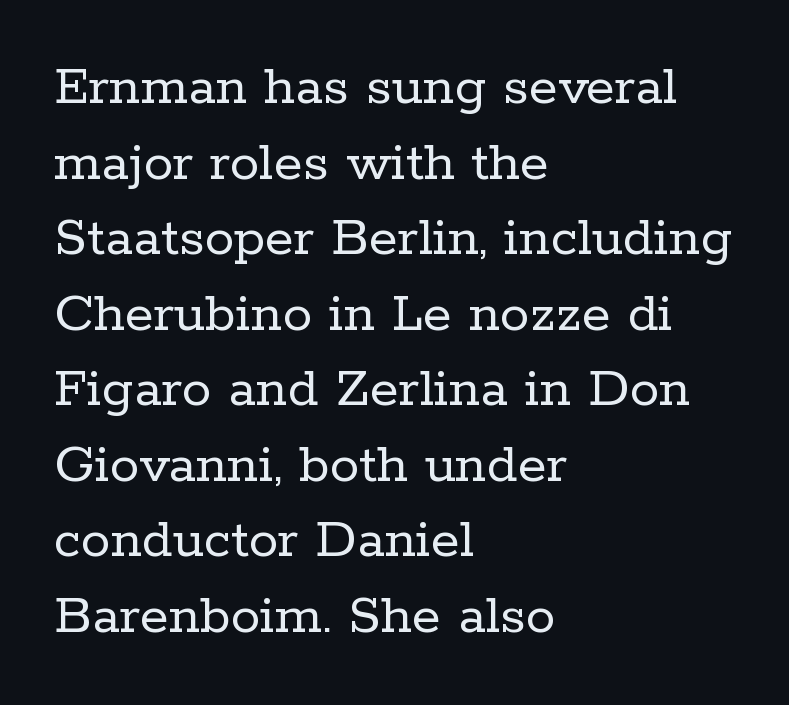
Spacing verdict: proportional, widths tailored to each character. The face used here is seriffed, in the tradition of book romans. Letters have the restrained weight of plain body copy at most. Every row of glyphs begins at an identical x-position on the left. It's the straight-up-and-down kind of type.
